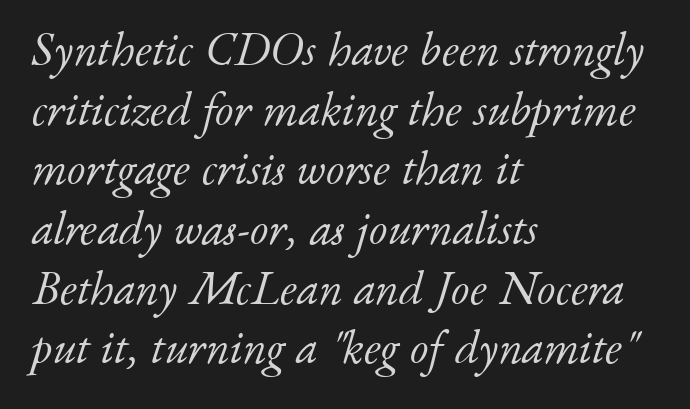
{"serif": "yes", "italic": "yes", "lean": "right", "slant_degrees": 17, "bold": "no", "weight": "light", "width": "normal", "stroke_contrast": "low", "x_height": "small", "monospaced": "no", "underline": "no", "align": "left", "line_spacing": "normal", "line_spacing_ratio": 1.27, "letter_spacing": "normal", "letter_spacing_em": 0.0, "glyph_px": 47}
